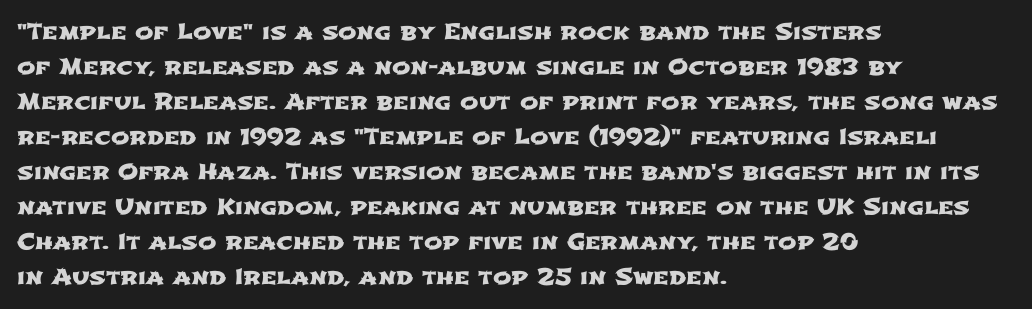
Q: Is the text underlined? A: No.
Q: How is the paragraph aligned? A: Left-aligned.
Q: Is the spacing between letters normal or unusually wide? A: Normal.
Q: Is the spacing between lines tight, normal or loose? A: Normal.
